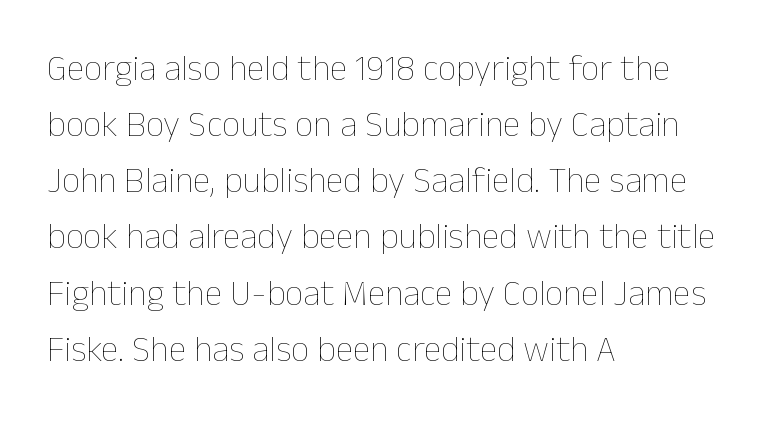
Posture: straight, roman, zero tilt. These glyphs show unthickened strokes, regular width or finer. Is this a fixed-width face? No — the glyphs have proportional, varying widths. Interline gaps are of average width in this sample. Lines of text with bare space underneath. Honestly, the letter spacing is just normal — you wouldn't notice it.
